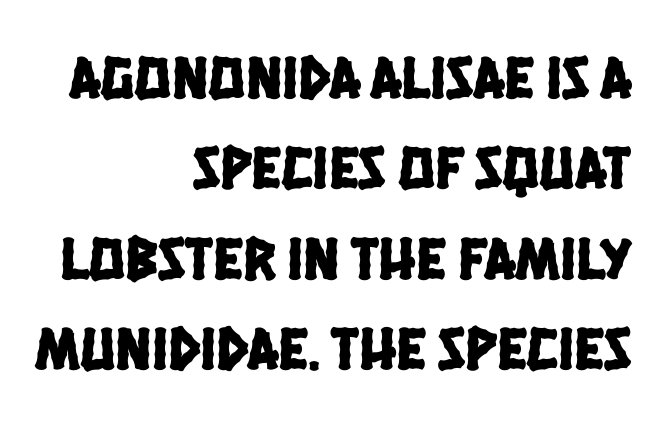
Q: Is the typeface a serif or a sans-serif typeface? A: Sans-serif.
Q: Is the text underlined? A: No.
Q: How is the paragraph aligned? A: Right-aligned.
Q: Is the spacing between letters normal or unusually wide? A: Normal.
Q: Is the spacing between lines tight, normal or loose? A: Normal.
Q: Width (condensed, normal, or wide)? A: Condensed.
Q: Stroke contrast? A: Low.
Q: x-height? A: Large.
Q: Monospaced? A: No.
